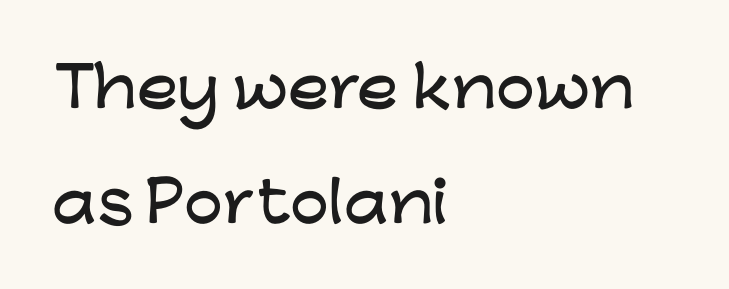
The words here are not underlined. The glyphs in this specimen are sans serif. Tracking here is standard; glyphs follow each other at the usual distance. Horizontal alignment here is leftward, the default for most running prose.
